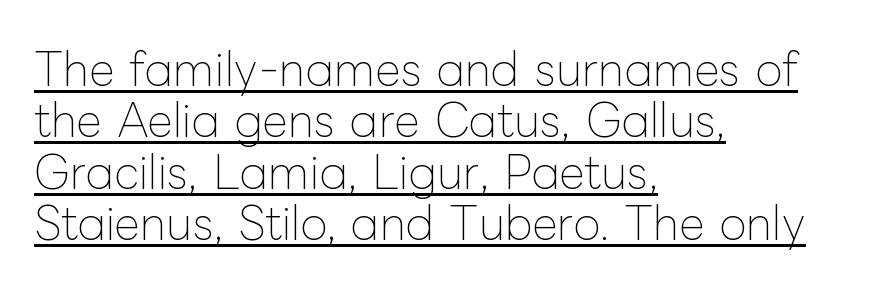
Decoration check: the copy is underlined. The axis of the letterforms is exactly vertical. The font sits on the lighter half of the weight spectrum, regular included. The rendering uses natural spacing where letterforms have individual widths.
